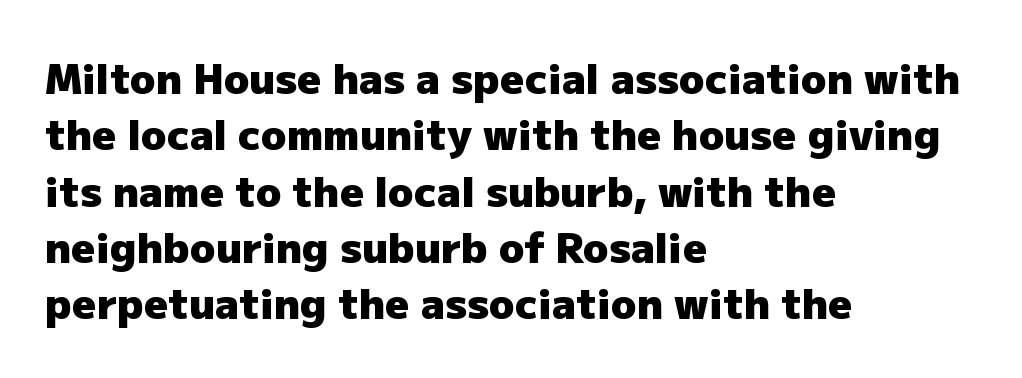
The image shows 42 px heavy sans-serif type, upright; set left-aligned, normal line spacing (1.34x), normal letter spacing, not underlined; low stroke contrast and a medium x-height.
